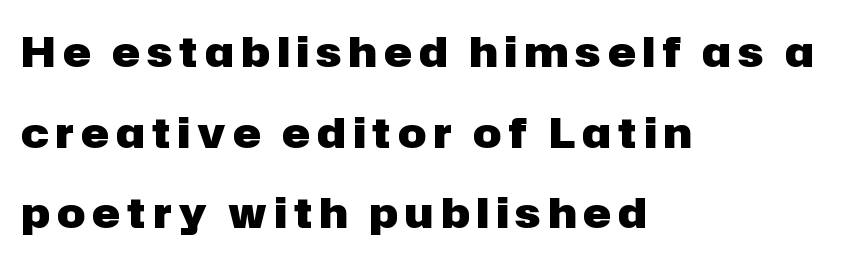
{"serif": "no", "italic": "no", "bold": "yes", "weight": "heavy", "width": "normal", "stroke_contrast": "low", "x_height": "medium", "monospaced": "no", "underline": "no", "align": "left", "line_spacing": "loose", "line_spacing_ratio": 1.92, "glyph_px": 42}
